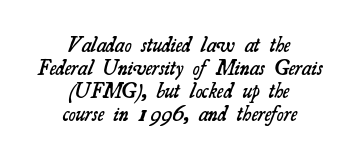
These lines stack symmetrically, like a column narrowing and widening about its center. Descender tails drop into unmarked territory. Default kerning and tracking; the words read as compact shapes. Compared with typical paragraphs, the rows here are closer together.
